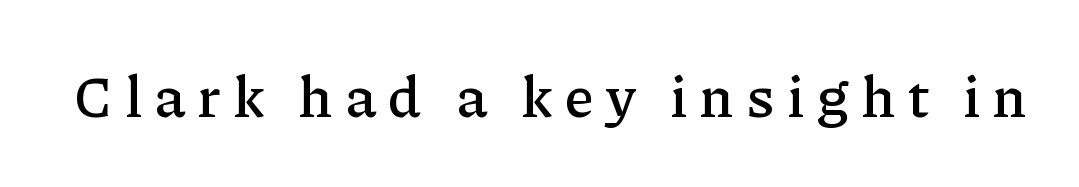
The image shows 58 px serif type, upright; set unusually wide letter spacing (+0.21 em), not underlined; low stroke contrast and a medium x-height.
